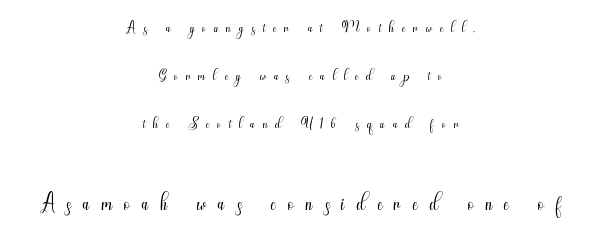
The image shows 33 px light, condensed sans-serif type; set centered, loose line spacing (2.19x), unusually wide letter spacing (+0.36 em), not underlined; the second (bottom) block is 1.5x larger; medium stroke contrast and a small x-height.
